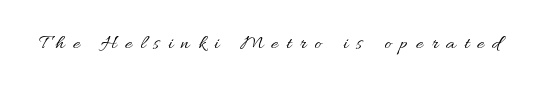
No heavy texture on the line: the type isn't bold. Bare-footed words on every line. The letters are spread apart with noticeably loose tracking.
